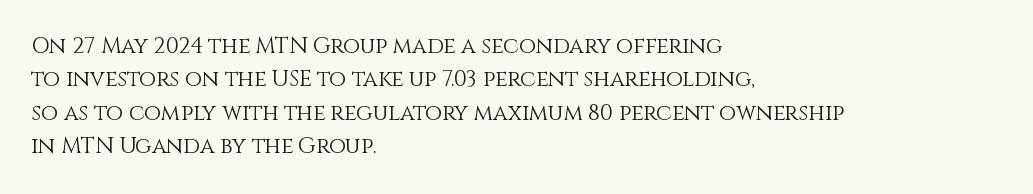
The image shows 22 px text type, upright; set left-aligned, normal line spacing (1.52x), normal letter spacing, not underlined.
